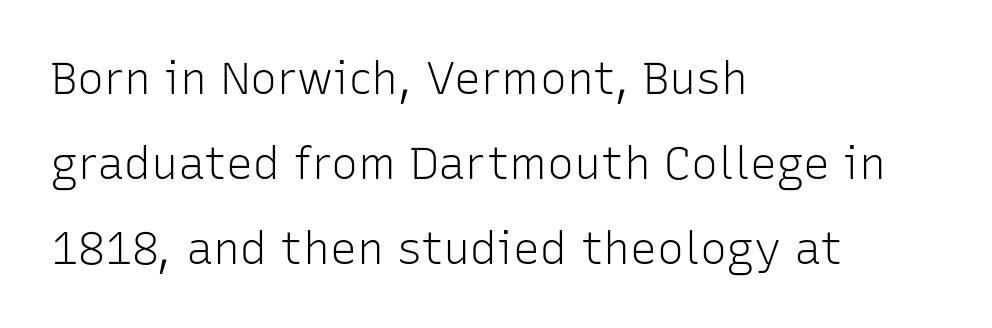
Q: Is the text bold? A: No.
Q: Is the text italic (slanted)? A: No, it is upright.
Q: Is the typeface a serif or a sans-serif typeface? A: Sans-serif.
Q: Is the text underlined? A: No.
Q: How is the paragraph aligned? A: Left-aligned.
Q: Is the spacing between letters normal or unusually wide? A: Normal.
Q: Width (condensed, normal, or wide)? A: Normal.
Q: Stroke contrast? A: Low.
Q: x-height? A: Medium.
Q: Monospaced? A: No.
